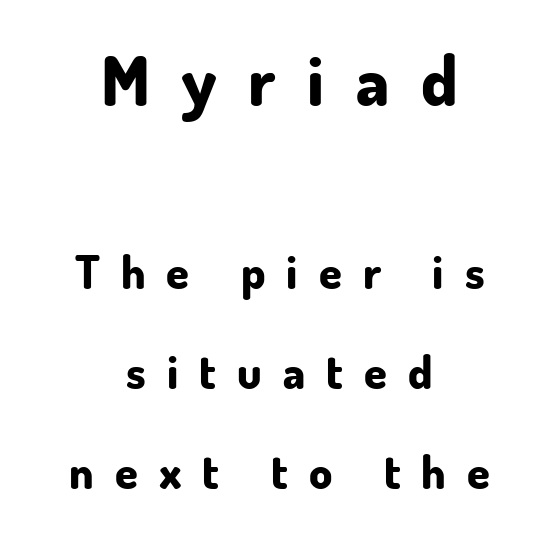
The image shows 69 px bold sans-serif type, upright; set centered, loose line spacing (2.18x), unusually wide letter spacing (+0.46 em), not underlined; the first (top) block is 1.5x larger; low stroke contrast and a small x-height.
